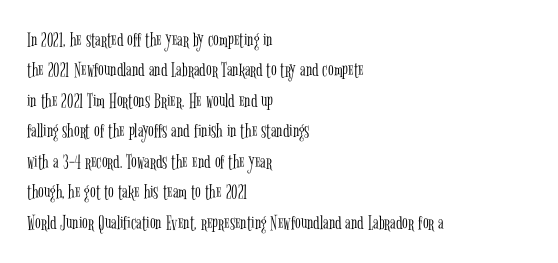
The image shows 21 px text type, upright; set left-aligned, normal line spacing (1.45x), normal letter spacing, not underlined.
